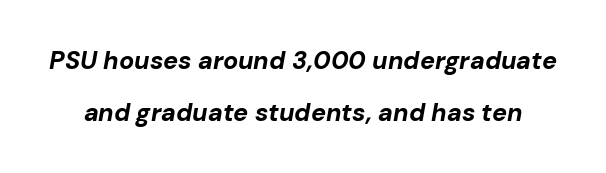
The image shows 25 px bold type, italic (leaning right); set loose line spacing (2.08x), normal letter spacing, not underlined.
